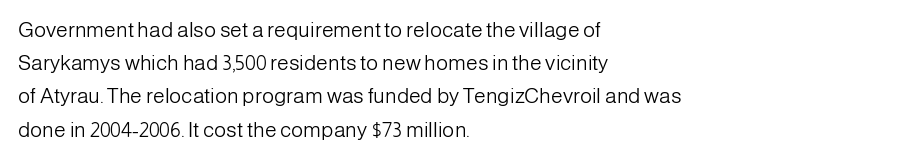
{"italic": "no", "bold": "no", "underline": "no", "align": "left", "line_spacing": "normal", "line_spacing_ratio": 1.58, "letter_spacing": "normal", "letter_spacing_em": 0.0, "glyph_px": 21}
